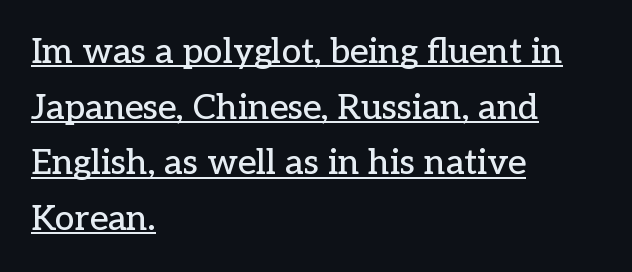
Q: Is the text italic (slanted)? A: No, it is upright.
Q: Is the typeface a serif or a sans-serif typeface? A: Serif.
Q: Is the text underlined? A: Yes.
Q: How is the paragraph aligned? A: Left-aligned.
Q: Is the spacing between letters normal or unusually wide? A: Normal.
Q: Is the spacing between lines tight, normal or loose? A: Normal.
Q: Width (condensed, normal, or wide)? A: Normal.
Q: Stroke contrast? A: Low.
Q: x-height? A: Medium.
Q: Monospaced? A: No.
